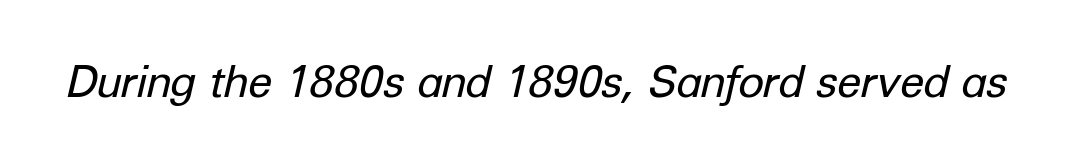
The image shows 44 px regular-weight type, italic (leaning right); set normal letter spacing, not underlined; low stroke contrast and a medium x-height.
